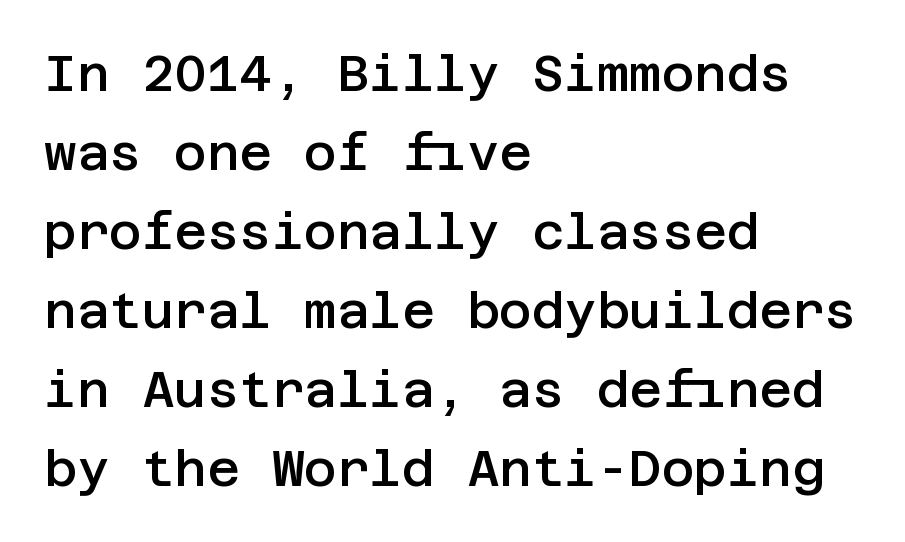
The image shows 50 px semibold sans-serif type, upright; set left-aligned, normal line spacing (1.58x), normal letter spacing, not underlined; low stroke contrast and a large x-height.
